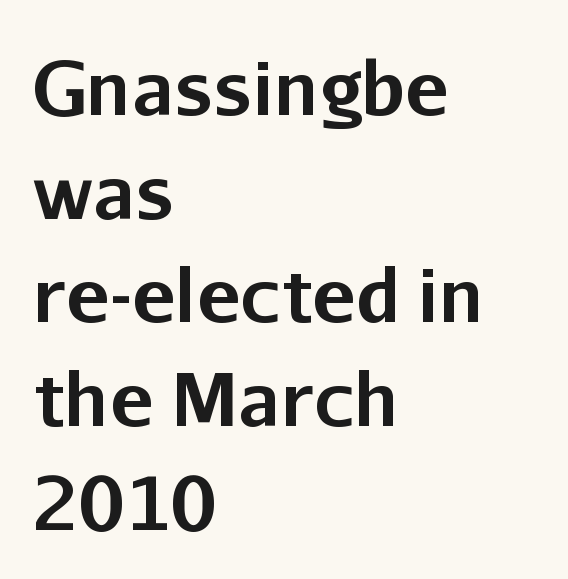
Q: Is the text bold? A: Yes.
Q: Is the text italic (slanted)? A: No, it is upright.
Q: Is the typeface a serif or a sans-serif typeface? A: Sans-serif.
Q: Is the text underlined? A: No.
Q: How is the paragraph aligned? A: Left-aligned.
Q: Is the spacing between letters normal or unusually wide? A: Normal.
Q: Is the spacing between lines tight, normal or loose? A: Normal.
Q: Width (condensed, normal, or wide)? A: Normal.
Q: Stroke contrast? A: Low.
Q: x-height? A: Medium.
Q: Monospaced? A: No.
